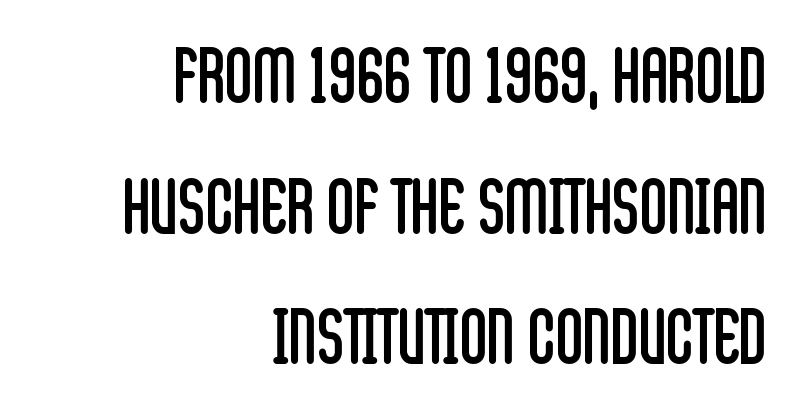
Q: Is the text bold? A: No.
Q: Is the text italic (slanted)? A: No, it is upright.
Q: Is the typeface a serif or a sans-serif typeface? A: Sans-serif.
Q: Is the text underlined? A: No.
Q: How is the paragraph aligned? A: Right-aligned.
Q: Is the spacing between letters normal or unusually wide? A: Normal.
Q: Width (condensed, normal, or wide)? A: Condensed.
Q: Stroke contrast? A: Low.
Q: x-height? A: Large.
Q: Monospaced? A: No.
